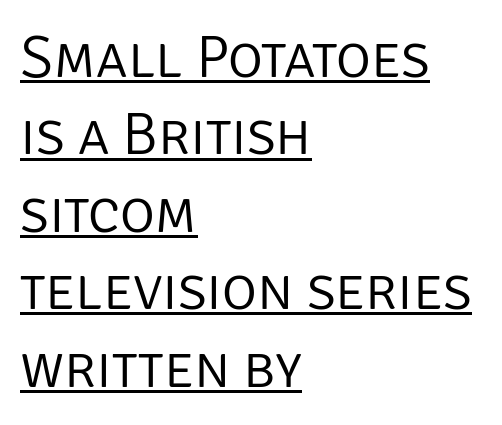
{"serif": "no", "italic": "no", "bold": "no", "weight": "light", "width": "normal", "stroke_contrast": "low", "x_height": "large", "monospaced": "no", "underline": "yes", "align": "left", "line_spacing": "normal", "line_spacing_ratio": 1.29, "letter_spacing": "normal", "letter_spacing_em": 0.0, "glyph_px": 60}
